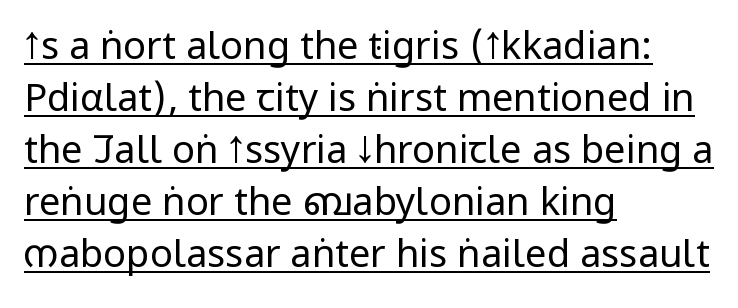
The space between consecutive lines is moderate. Line beginnings align vertically; line endings do not. Bold? No — there's no thickening of the strokes. The rendering uses the underline text-decoration. Nothing sits at the stroke ends, so this counts as sans-serif. The passage shown is typed in a proportional face where columns would drift.
